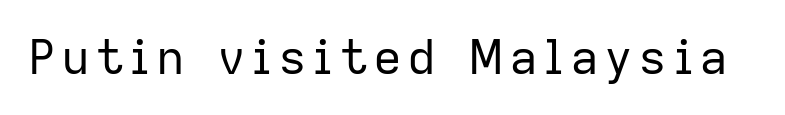
{"serif": "no", "italic": "no", "bold": "no", "weight": "regular", "width": "normal", "stroke_contrast": "low", "x_height": "medium", "monospaced": "no", "underline": "no", "glyph_px": 48}
